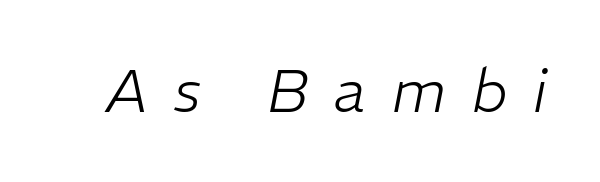
The image shows 60 px light type, italic (leaning right); set unusually wide letter spacing (+0.43 em), not underlined; low stroke contrast and a medium x-height.
